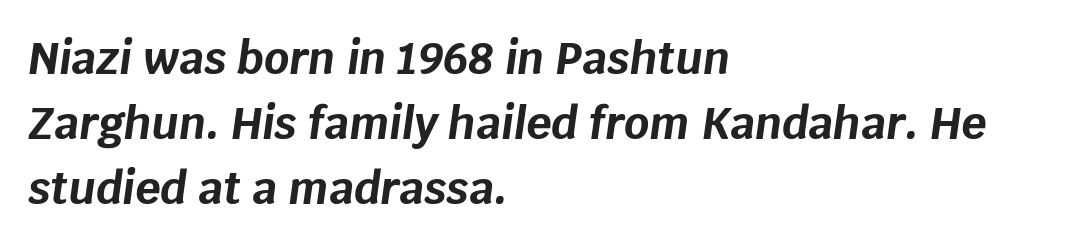
{"italic": "yes", "lean": "right", "slant_degrees": 8, "bold": "yes", "weight": "bold", "width": "normal", "stroke_contrast": "low", "x_height": "large", "monospaced": "no", "underline": "no", "align": "left", "line_spacing": "normal", "line_spacing_ratio": 1.48, "letter_spacing": "normal", "letter_spacing_em": 0.0, "glyph_px": 44}
